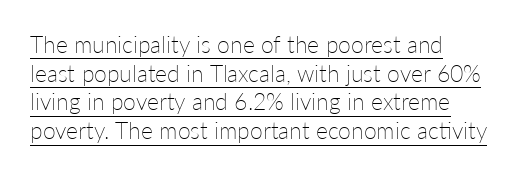
Q: Is the text bold? A: No.
Q: Is the text italic (slanted)? A: No, it is upright.
Q: Is the text underlined? A: Yes.
Q: Is the spacing between letters normal or unusually wide? A: Normal.
Q: Is the spacing between lines tight, normal or loose? A: Normal.
